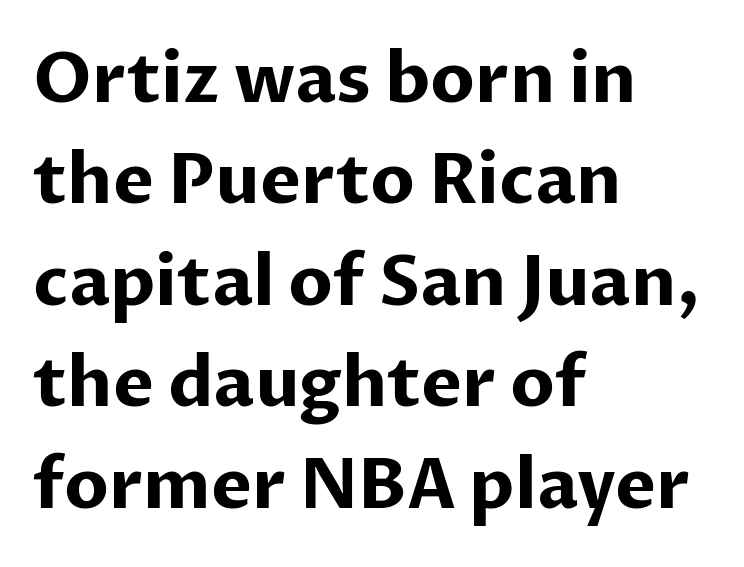
Character widths vary here, with narrow letters taking less room than wide ones. The face used here has the dense, thick strokes of a bold. Descenders hang freely into open space. These lines stack with their left ends in a neat column.
